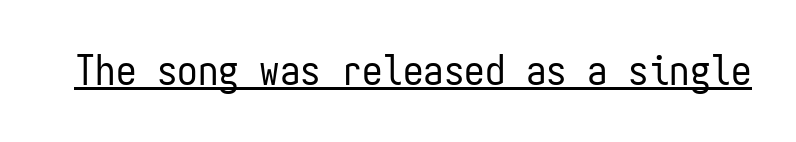
{"serif": "no", "italic": "no", "bold": "no", "weight": "regular", "width": "condensed", "stroke_contrast": "low", "x_height": "medium", "monospaced": "yes", "underline": "yes", "letter_spacing": "normal", "letter_spacing_em": 0.0, "glyph_px": 41}
